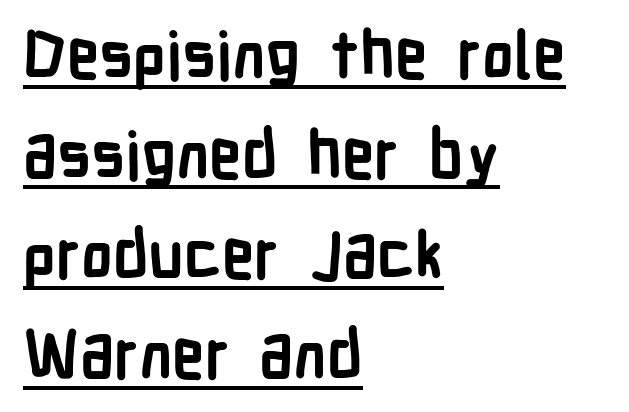
{"serif": "no", "italic": "no", "bold": "yes", "weight": "semibold", "width": "condensed", "stroke_contrast": "low", "x_height": "medium", "monospaced": "no", "underline": "yes", "align": "left", "line_spacing": "normal", "line_spacing_ratio": 1.54, "letter_spacing": "normal", "letter_spacing_em": 0.0, "glyph_px": 65}
